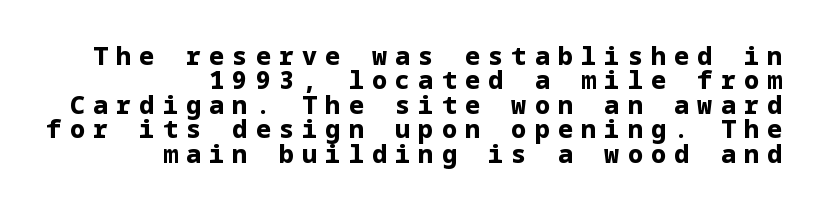
{"italic": "no", "bold": "yes", "underline": "no", "align": "right", "line_spacing": "tight", "line_spacing_ratio": 0.98, "letter_spacing": "wide", "letter_spacing_em": 0.33, "glyph_px": 25}
